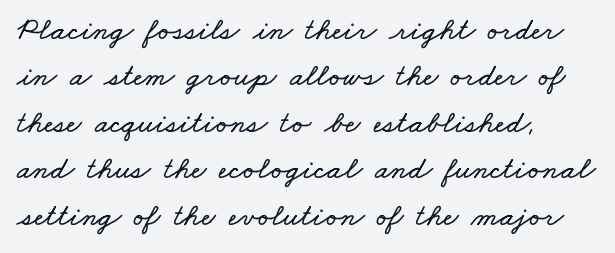
The image shows 32 px wide type; set left-aligned, normal line spacing (1.45x), normal letter spacing, not underlined; low stroke contrast and a small x-height.
